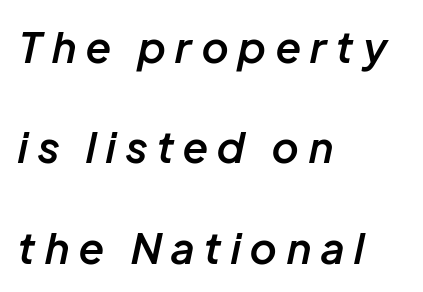
The image shows 42 px semibold type, italic (leaning right); set left-aligned, loose line spacing (2.39x), unusually wide letter spacing (+0.24 em), not underlined; low stroke contrast and a medium x-height.
